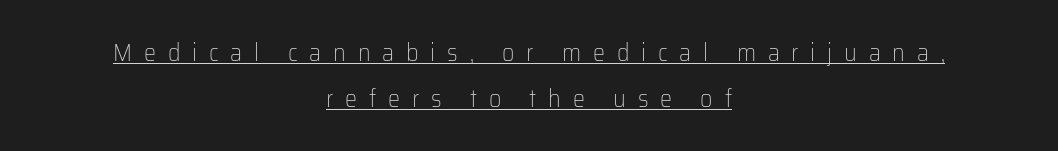
{"italic": "no", "bold": "no", "underline": "yes", "align": "center", "line_spacing": "loose", "line_spacing_ratio": 1.91, "letter_spacing": "wide", "letter_spacing_em": 0.49, "glyph_px": 24}
